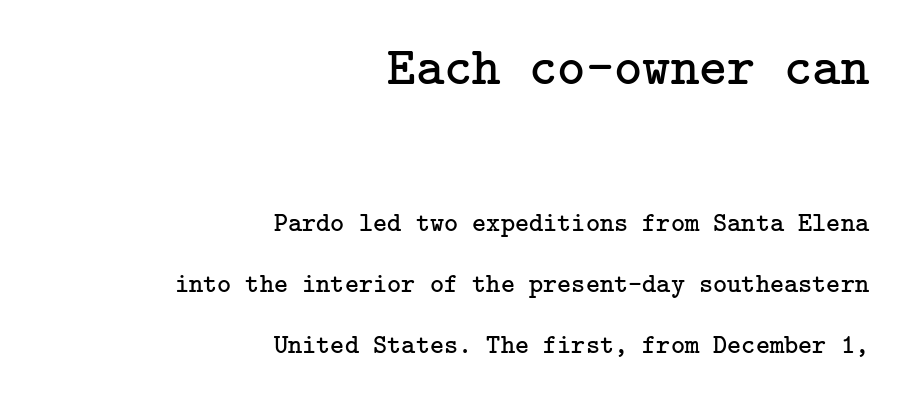
{"serif": "yes", "italic": "no", "bold": "no", "weight": "regular", "width": "normal", "stroke_contrast": "low", "x_height": "medium", "underline": "no", "align": "right", "line_spacing": "loose", "line_spacing_ratio": 2.27, "letter_spacing": "normal", "letter_spacing_em": 0.0, "larger_block": "first", "size_ratio": 2.0, "glyph_px": 54}
